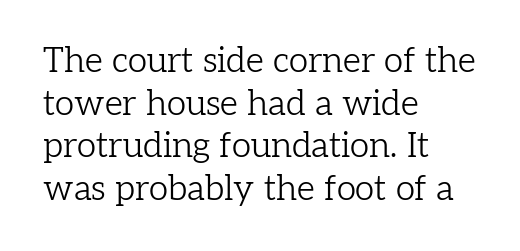
The image shows 35 px light serif type, upright; set left-aligned, line spacing 1.22x, normal letter spacing, not underlined; low stroke contrast and a medium x-height.
